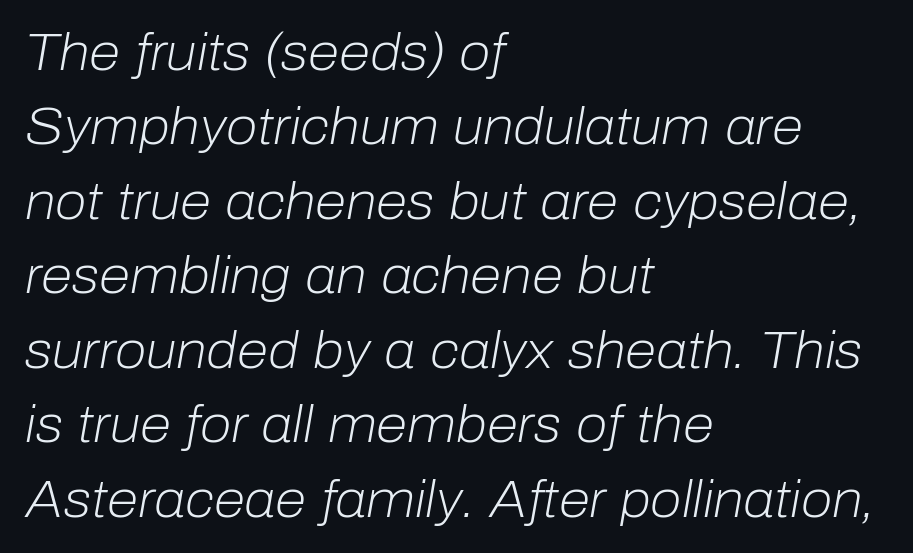
Q: Is the text bold? A: No.
Q: Is the text italic (slanted)? A: Yes, it leans right by about 10 degrees.
Q: Is the text underlined? A: No.
Q: How is the paragraph aligned? A: Left-aligned.
Q: Is the spacing between letters normal or unusually wide? A: Normal.
Q: Is the spacing between lines tight, normal or loose? A: Normal.
Q: Width (condensed, normal, or wide)? A: Normal.
Q: Stroke contrast? A: Low.
Q: x-height? A: Medium.
Q: Monospaced? A: No.
